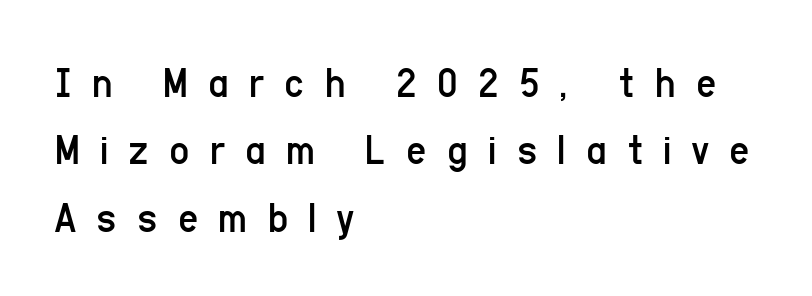
The image shows 44 px regular-weight, condensed sans-serif type, upright; set left-aligned, normal line spacing (1.53x), unusually wide letter spacing (+0.46 em), not underlined; low stroke contrast and a medium x-height.
